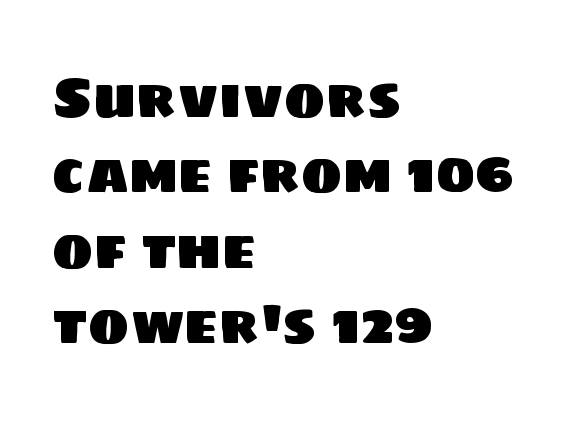
Horizontally, the lines are justified to the leading edge only. Nothing unusual about the tracking: characters are spaced as the font intends. The font family rendered here belongs to the sans-serif group. Check under the words: just untouched page. This sample has the flowing, uneven cadence of proportional lettering.
